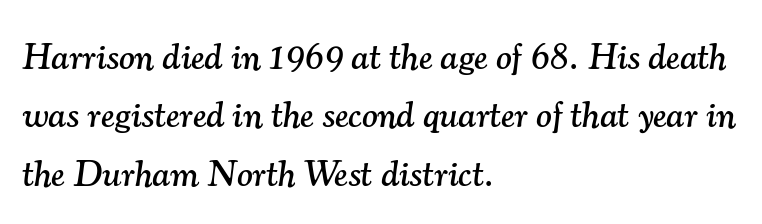
{"serif": "yes", "italic": "yes", "lean": "right", "slant_degrees": 7, "width": "normal", "stroke_contrast": "medium", "x_height": "small", "monospaced": "no", "underline": "no", "align": "left", "line_spacing": "normal", "line_spacing_ratio": 1.58, "letter_spacing": "normal", "letter_spacing_em": 0.0, "glyph_px": 37}
